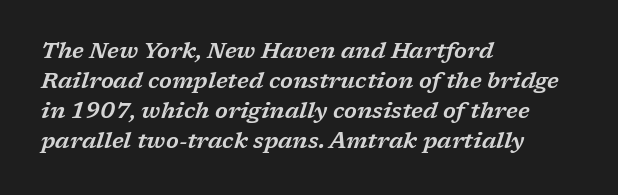
Line beginnings align vertically; line endings do not. The lettering tilts uniformly, giving the passage an italic look. How are the letters spaced? Ordinarily, with no added tracking. Bare-footed words on every line. What's the leading like? Ordinary, nothing unusual.
